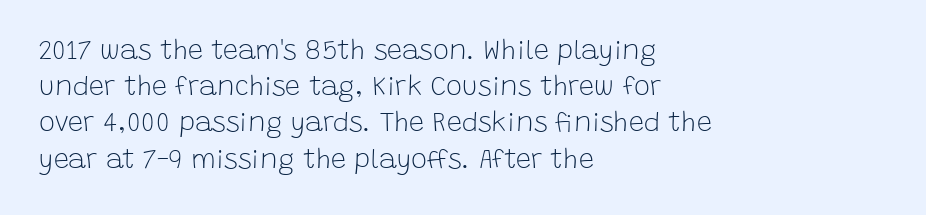
{"italic": "no", "bold": "no", "underline": "no", "align": "left", "line_spacing": "normal", "line_spacing_ratio": 1.34, "letter_spacing": "normal", "letter_spacing_em": 0.0, "glyph_px": 27}
